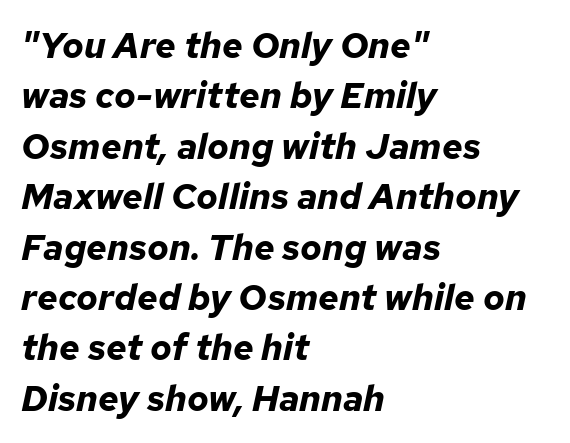
{"italic": "yes", "lean": "right", "slant_degrees": 12, "bold": "yes", "weight": "bold", "width": "normal", "stroke_contrast": "low", "x_height": "medium", "monospaced": "no", "underline": "no", "align": "left", "line_spacing": "normal", "line_spacing_ratio": 1.4, "letter_spacing": "normal", "letter_spacing_em": 0.0, "glyph_px": 36}
